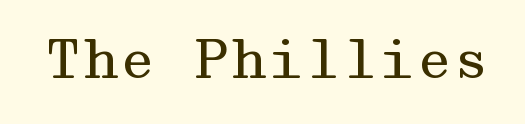
Q: Is the text bold? A: No.
Q: Is the text italic (slanted)? A: No, it is upright.
Q: Is the typeface a serif or a sans-serif typeface? A: Serif.
Q: Is the text underlined? A: No.
Q: Is the spacing between letters normal or unusually wide? A: Normal.
Q: Width (condensed, normal, or wide)? A: Wide.
Q: Stroke contrast? A: Medium.
Q: x-height? A: Medium.
